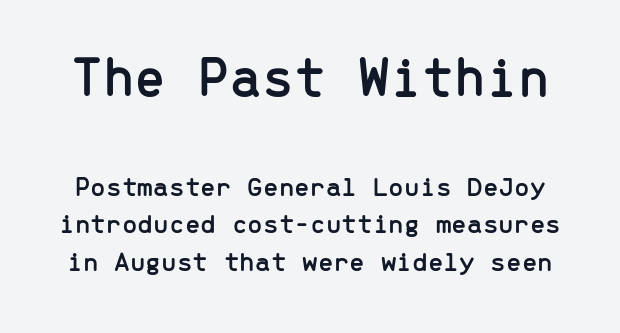
Q: Is the text italic (slanted)? A: No, it is upright.
Q: Is the typeface a serif or a sans-serif typeface? A: Sans-serif.
Q: Is the text underlined? A: No.
Q: Is the spacing between letters normal or unusually wide? A: Normal.
Q: Is the spacing between lines tight, normal or loose? A: Normal.
Q: Which block of text is set in a larger size, the first (top) or the second (bottom)? A: The first (top) one.
Q: Width (condensed, normal, or wide)? A: Normal.
Q: Stroke contrast? A: Low.
Q: x-height? A: Medium.
Q: Monospaced? A: Yes.
